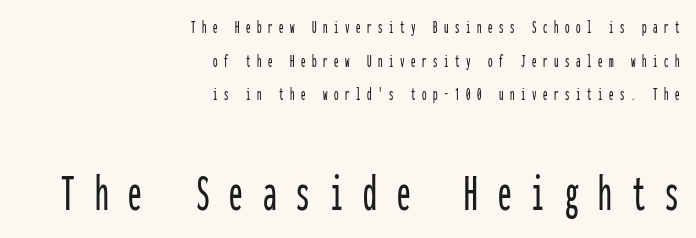
Q: Is the text italic (slanted)? A: No, it is upright.
Q: Is the typeface a serif or a sans-serif typeface? A: Sans-serif.
Q: Is the text underlined? A: No.
Q: How is the paragraph aligned? A: Right-aligned.
Q: Is the spacing between letters normal or unusually wide? A: Unusually wide.
Q: Which block of text is set in a larger size, the first (top) or the second (bottom)? A: The second (bottom) one.
Q: Width (condensed, normal, or wide)? A: Condensed.
Q: Stroke contrast? A: Low.
Q: x-height? A: Medium.
Q: Monospaced? A: Yes.
